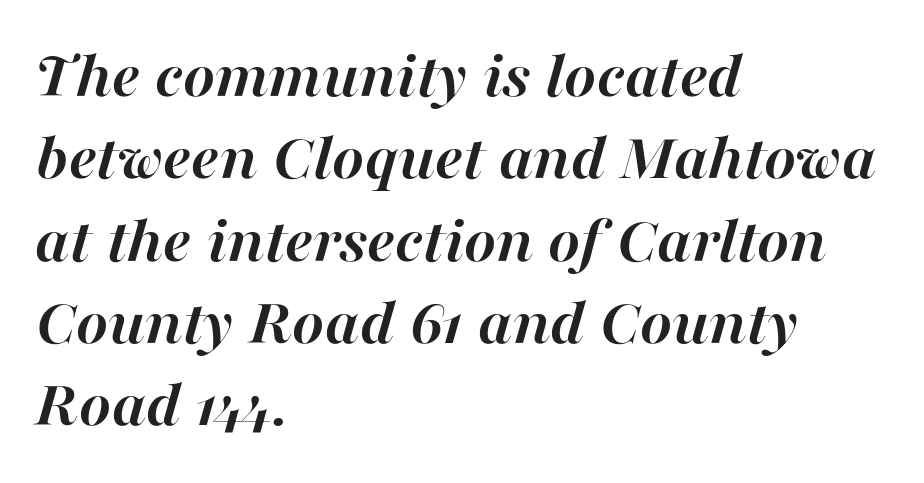
{"italic": "yes", "lean": "right", "slant_degrees": 16, "bold": "yes", "weight": "semibold", "width": "normal", "stroke_contrast": "high", "x_height": "medium", "monospaced": "no", "underline": "no", "align": "left", "line_spacing_ratio": 1.21, "letter_spacing": "normal", "letter_spacing_em": 0.0, "glyph_px": 68}
